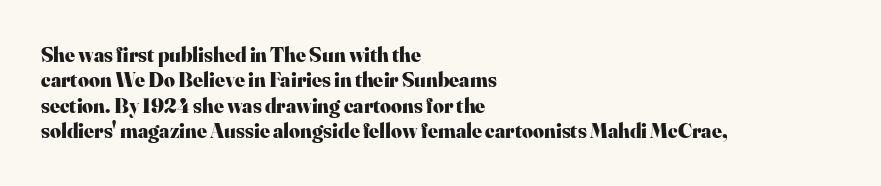
{"italic": "no", "bold": "yes", "underline": "no", "align": "left", "line_spacing_ratio": 1.21, "letter_spacing": "normal", "letter_spacing_em": 0.0, "glyph_px": 21}
